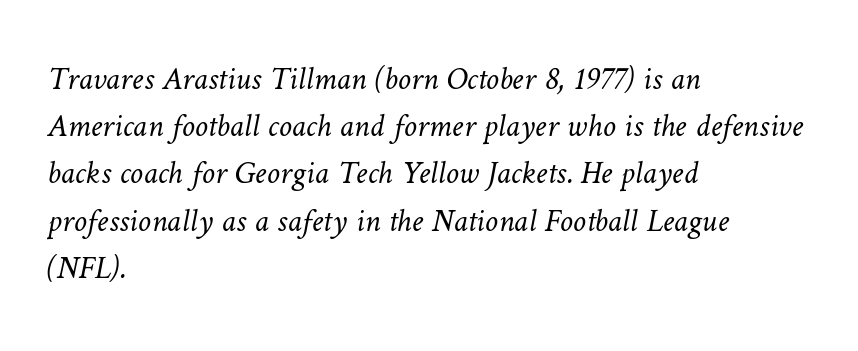
Q: Is the text bold? A: No.
Q: Is the text underlined? A: No.
Q: How is the paragraph aligned? A: Left-aligned.
Q: Is the spacing between letters normal or unusually wide? A: Normal.
Q: Is the spacing between lines tight, normal or loose? A: Normal.
Q: Width (condensed, normal, or wide)? A: Normal.
Q: Stroke contrast? A: Low.
Q: x-height? A: Medium.
Q: Monospaced? A: No.
